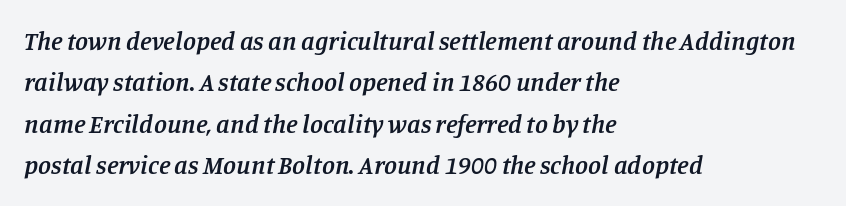
Observe the ordinary spacing: letters are neighbours, not strangers. There's an unmistakable incline to the writing here. No word sits above an underline. The rendering anchors every line to the left-hand side. Students, observe: this is what conventionally led text looks like. On the weight axis this lands at semibold, roughly 600.
